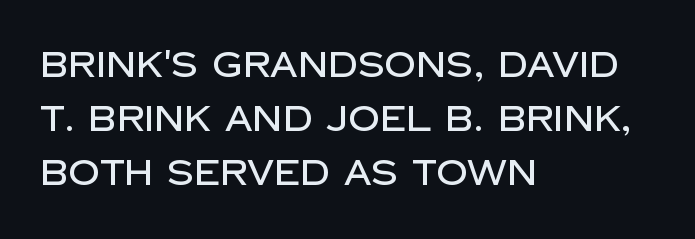
The image shows 35 px sans-serif type, upright; set left-aligned, normal line spacing (1.55x), normal letter spacing, not underlined; low stroke contrast and a large x-height.
